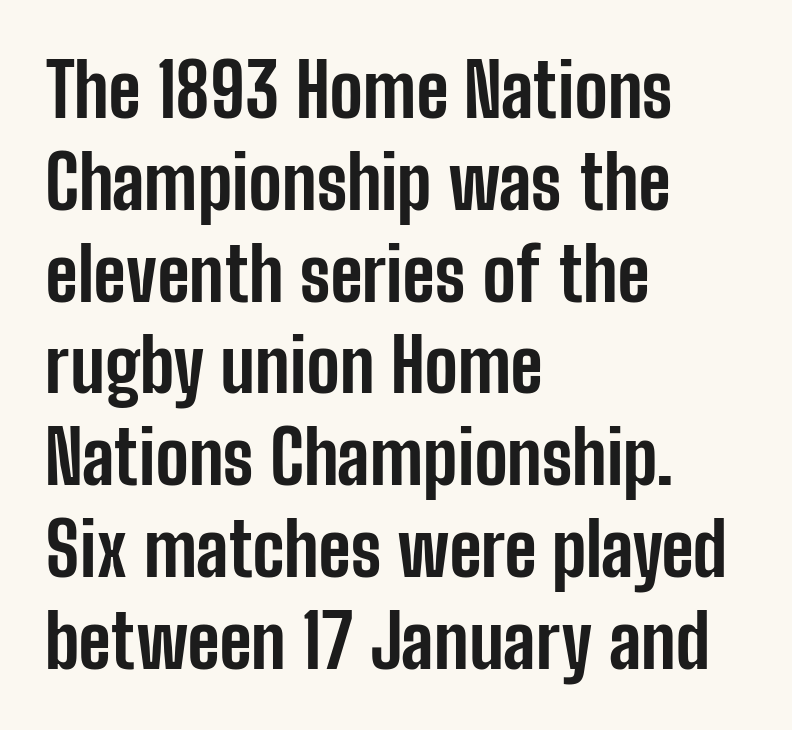
{"serif": "no", "italic": "no", "bold": "yes", "weight": "bold", "width": "condensed", "stroke_contrast": "low", "x_height": "medium", "monospaced": "no", "underline": "no", "align": "left", "line_spacing_ratio": 1.24, "letter_spacing": "normal", "letter_spacing_em": 0.0, "glyph_px": 74}
